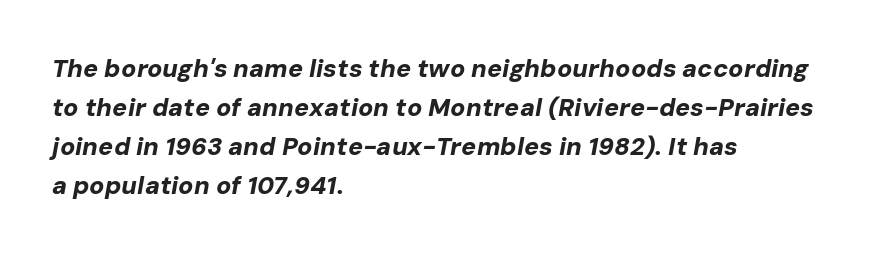
Q: Is the text bold? A: Yes.
Q: Is the text italic (slanted)? A: Yes, it leans right by about 10 degrees.
Q: Is the text underlined? A: No.
Q: How is the paragraph aligned? A: Left-aligned.
Q: Is the spacing between letters normal or unusually wide? A: Normal.
Q: Is the spacing between lines tight, normal or loose? A: Normal.
